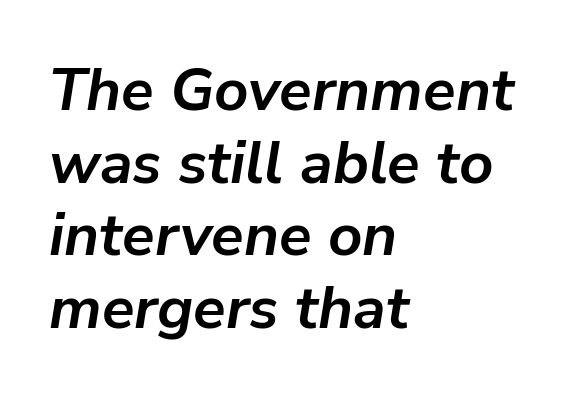
Emphasis by weight is at full strength: bold. Observe the lean: these are italic letterforms. Check under the words: just untouched page. Note the varied advance widths — an 'i' is clearly narrower than an 'm'. Teacher's note: observe the even left margin — that is flush-left alignment.
